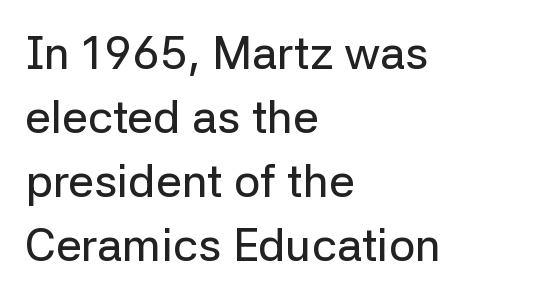
{"serif": "no", "italic": "no", "width": "normal", "stroke_contrast": "low", "x_height": "medium", "monospaced": "no", "underline": "no", "align": "left", "line_spacing": "normal", "line_spacing_ratio": 1.39, "letter_spacing": "normal", "letter_spacing_em": 0.0, "glyph_px": 46}
